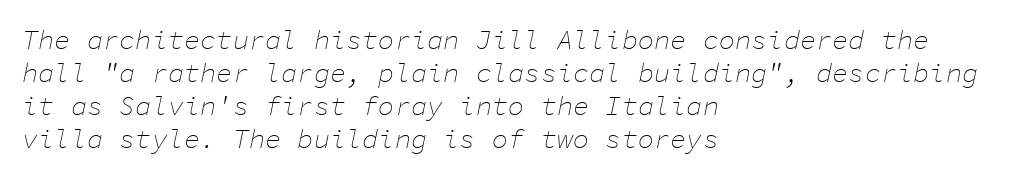
The rendering applies a slant to the glyphs. Letter spacing: default. A bare baseline throughout the passage. Compared with a centered layout, this one pins lines to the left instead. The letters look calm and open, with moderate or lighter stems.
